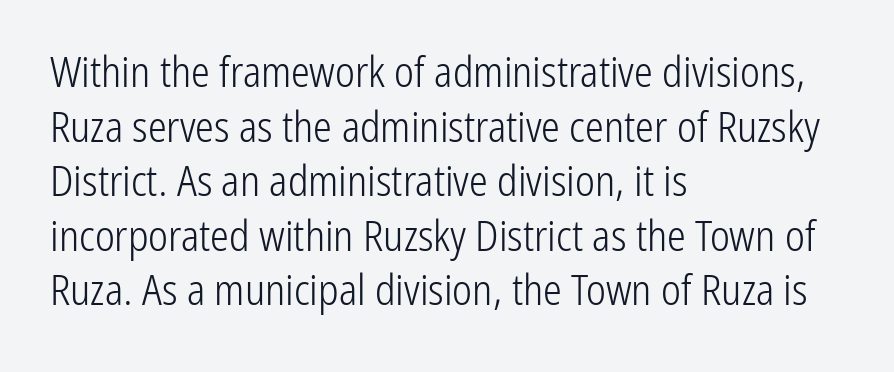
Q: Is the text bold? A: No.
Q: Is the text italic (slanted)? A: No, it is upright.
Q: Is the typeface a serif or a sans-serif typeface? A: Sans-serif.
Q: Is the text underlined? A: No.
Q: How is the paragraph aligned? A: Left-aligned.
Q: Is the spacing between letters normal or unusually wide? A: Normal.
Q: Is the spacing between lines tight, normal or loose? A: Normal.
Q: Width (condensed, normal, or wide)? A: Condensed.
Q: Stroke contrast? A: Low.
Q: x-height? A: Medium.
Q: Monospaced? A: No.
